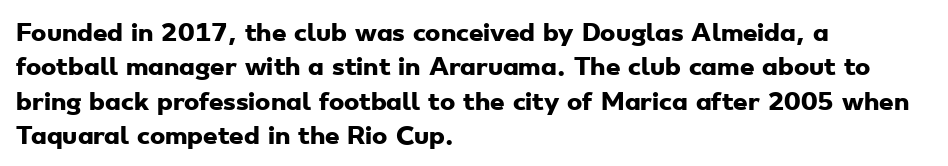
Q: Is the text bold? A: Yes.
Q: Is the text underlined? A: No.
Q: How is the paragraph aligned? A: Left-aligned.
Q: Is the spacing between letters normal or unusually wide? A: Normal.
Q: Is the spacing between lines tight, normal or loose? A: Normal.
